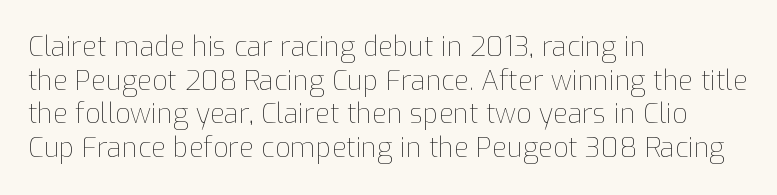
{"italic": "no", "bold": "no", "underline": "no", "align": "left", "line_spacing": "normal", "line_spacing_ratio": 1.25, "letter_spacing": "normal", "letter_spacing_em": 0.0, "glyph_px": 27}
